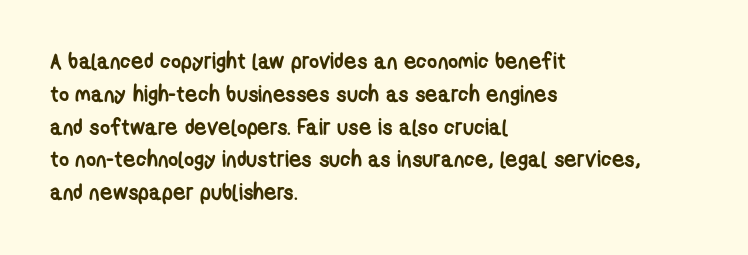
The image shows 22 px bold type; set left-aligned, normal line spacing (1.49x), normal letter spacing, not underlined.
